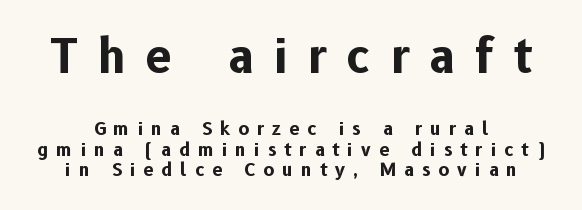
The specimen omits any rule beneath the text block's lines. Think of a printed novel: that variable character pitch is what you see here. I'd call this a sans setting — the letters go barefoot. Tightly led — the rows are bunched. Style check: upright.
